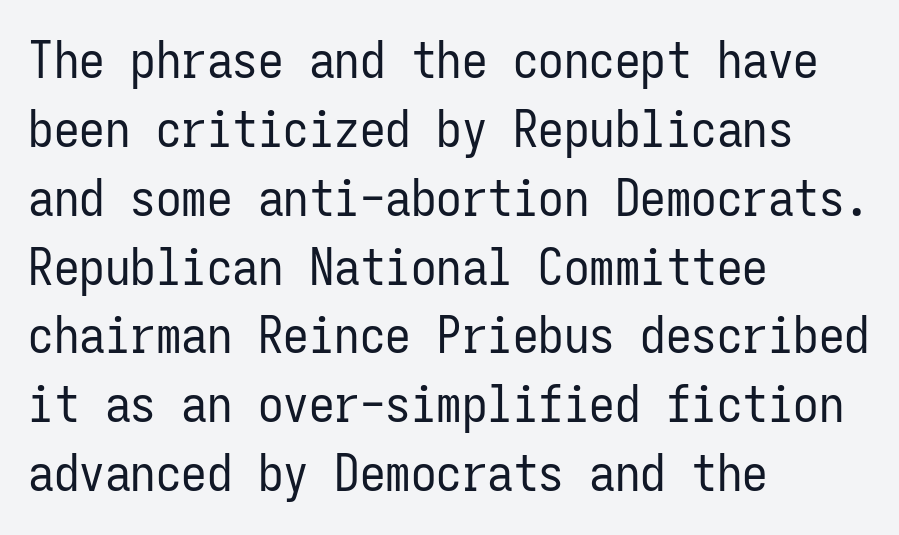
Between one letter and the next there's only the usual sliver of space. Underline: absent. The font is comparable to plain body text, perhaps lighter. Upright lettering throughout.
